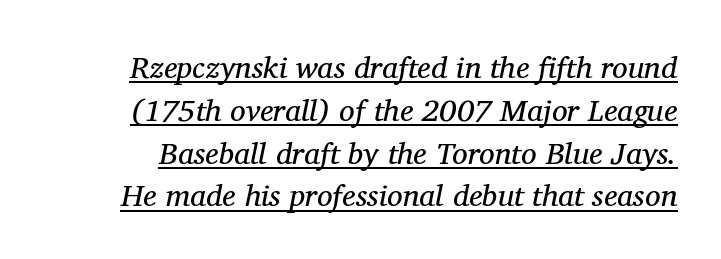
{"serif": "yes", "italic": "yes", "lean": "right", "slant_degrees": 11, "bold": "no", "weight": "regular", "width": "normal", "stroke_contrast": "medium", "x_height": "medium", "monospaced": "no", "underline": "yes", "line_spacing": "normal", "line_spacing_ratio": 1.38, "letter_spacing": "normal", "letter_spacing_em": 0.0, "glyph_px": 31}
